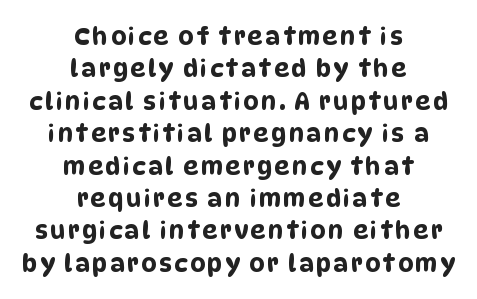
{"underline": "no", "align": "center", "line_spacing": "normal", "line_spacing_ratio": 1.35, "glyph_px": 24}
